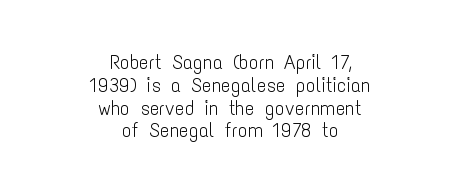
Q: Is the text bold? A: No.
Q: Is the text italic (slanted)? A: No, it is upright.
Q: Is the text underlined? A: No.
Q: How is the paragraph aligned? A: Centered.
Q: Is the spacing between letters normal or unusually wide? A: Normal.
Q: Is the spacing between lines tight, normal or loose? A: Tight.
